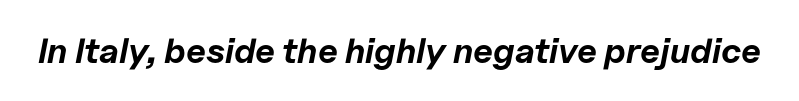
The image shows 35 px bold type, italic (leaning right); set normal letter spacing, not underlined; low stroke contrast and a medium x-height.
